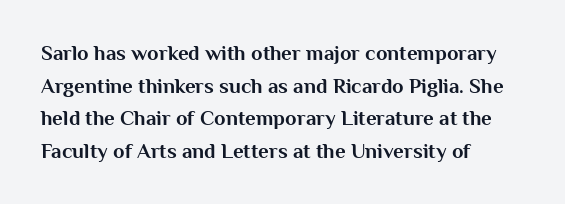
The rendering anchors every line to the left-hand side. In terms of posture, this sample is upright. This sample uses plain, unmodified letter spacing. The gap between lines stays unmarked.
